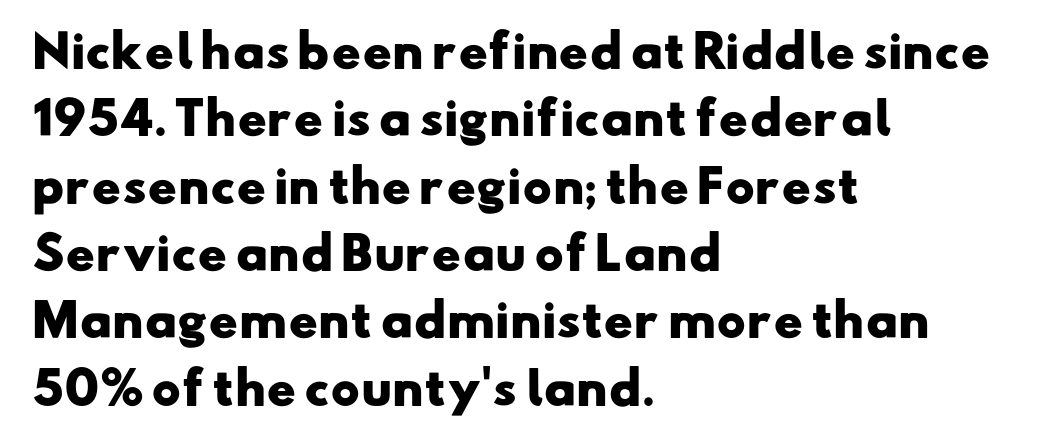
{"serif": "no", "bold": "yes", "weight": "heavy", "width": "wide", "stroke_contrast": "low", "x_height": "small", "monospaced": "no", "underline": "no", "align": "left", "line_spacing": "normal", "line_spacing_ratio": 1.53, "letter_spacing": "normal", "letter_spacing_em": 0.0, "glyph_px": 44}
